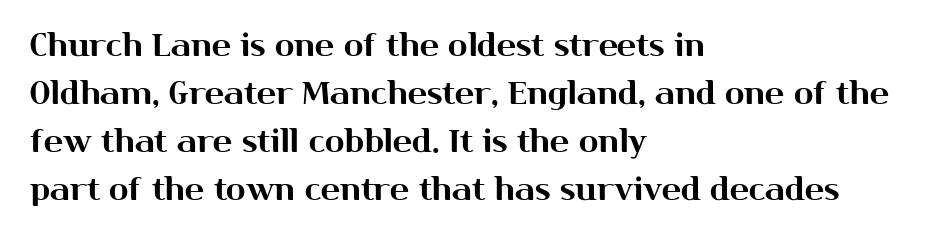
The image shows 32 px sans-serif type, upright; set left-aligned, normal line spacing (1.5x), normal letter spacing, not underlined; medium stroke contrast and a medium x-height.
